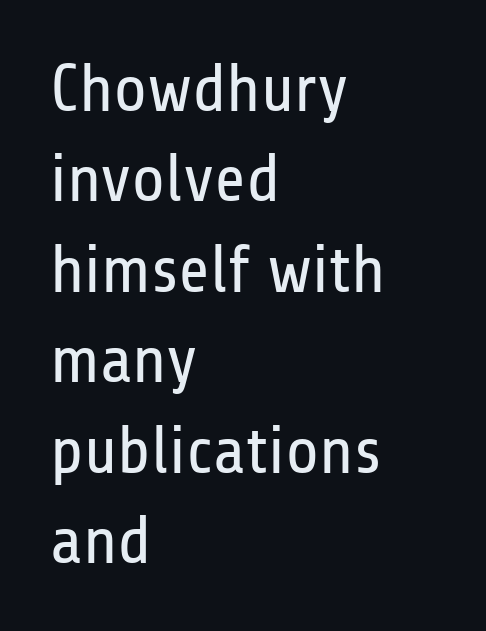
The image shows 68 px regular-weight, condensed sans-serif type, upright; set left-aligned, normal line spacing (1.33x), normal letter spacing, not underlined; low stroke contrast and a medium x-height.
